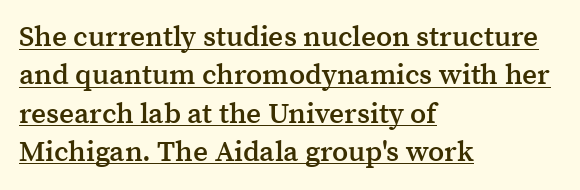
Q: Is the text bold? A: Semi-bold.
Q: Is the text italic (slanted)? A: No, it is upright.
Q: Is the typeface a serif or a sans-serif typeface? A: Serif.
Q: Is the text underlined? A: Yes.
Q: How is the paragraph aligned? A: Left-aligned.
Q: Is the spacing between letters normal or unusually wide? A: Normal.
Q: Is the spacing between lines tight, normal or loose? A: Normal.
Q: Width (condensed, normal, or wide)? A: Normal.
Q: Stroke contrast? A: Medium.
Q: x-height? A: Medium.
Q: Monospaced? A: No.
